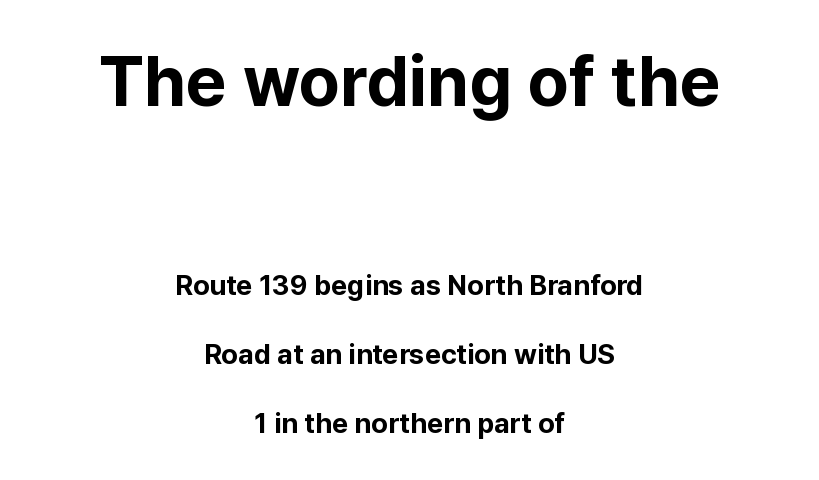
Q: Is the text bold? A: Yes.
Q: Is the text italic (slanted)? A: No, it is upright.
Q: Is the typeface a serif or a sans-serif typeface? A: Sans-serif.
Q: Is the text underlined? A: No.
Q: How is the paragraph aligned? A: Centered.
Q: Is the spacing between letters normal or unusually wide? A: Normal.
Q: Is the spacing between lines tight, normal or loose? A: Loose.
Q: Which block of text is set in a larger size, the first (top) or the second (bottom)? A: The first (top) one.
Q: Width (condensed, normal, or wide)? A: Normal.
Q: Stroke contrast? A: Low.
Q: x-height? A: Medium.
Q: Monospaced? A: No.
